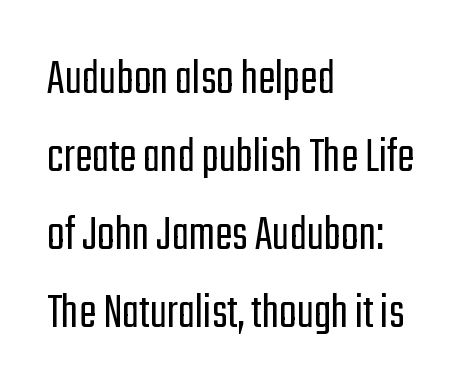
{"serif": "no", "italic": "no", "bold": "no", "weight": "light", "width": "condensed", "stroke_contrast": "low", "x_height": "medium", "monospaced": "no", "underline": "no", "align": "left", "line_spacing": "normal", "line_spacing_ratio": 1.5, "letter_spacing": "normal", "letter_spacing_em": 0.0, "glyph_px": 52}
